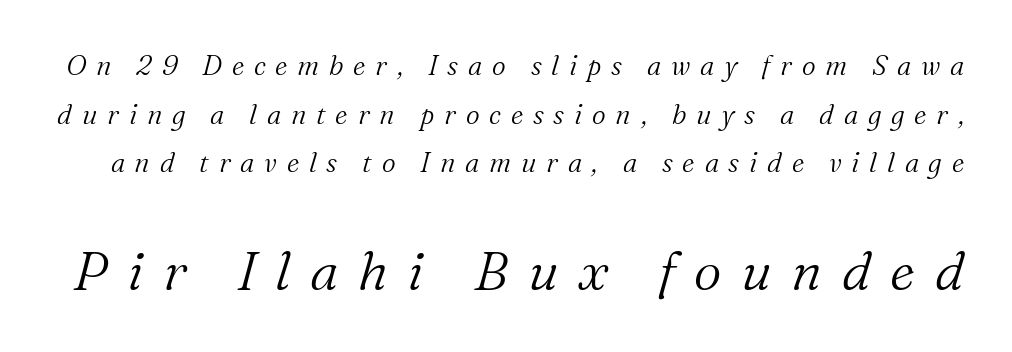
Words appear elongated and porous because spacing is wide. Think of a printed novel: that variable character pitch is what you see here. A quiet, ordinary-to-light weight characterises the typeface. Classification — serif.
